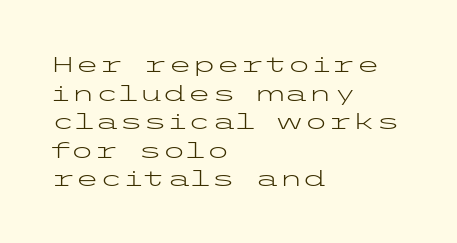
{"italic": "no", "bold": "no", "underline": "no", "align": "left", "line_spacing": "normal", "line_spacing_ratio": 1.3, "letter_spacing": "normal", "letter_spacing_em": 0.0, "glyph_px": 22}
